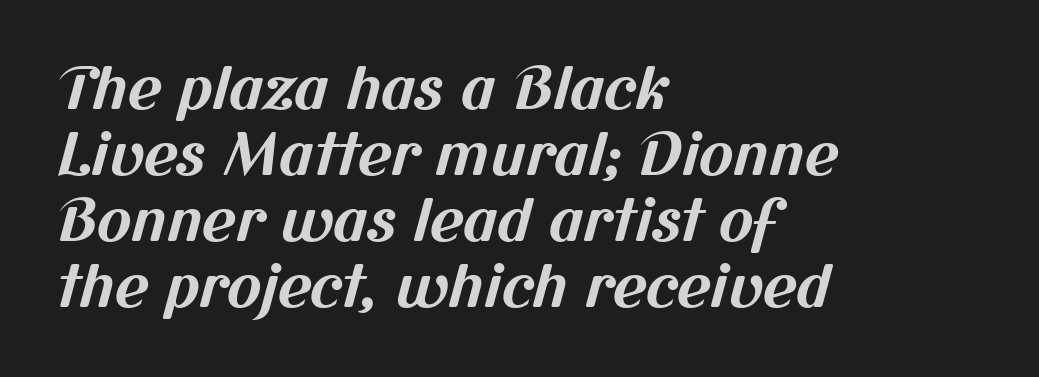
Summary of weight: heavy, a full bold. Each letter's strokes conclude bluntly, with no projecting serifs. Is this a fixed-width face? No — the glyphs have proportional, varying widths. If you measured baseline to baseline, you'd find a short distance.
